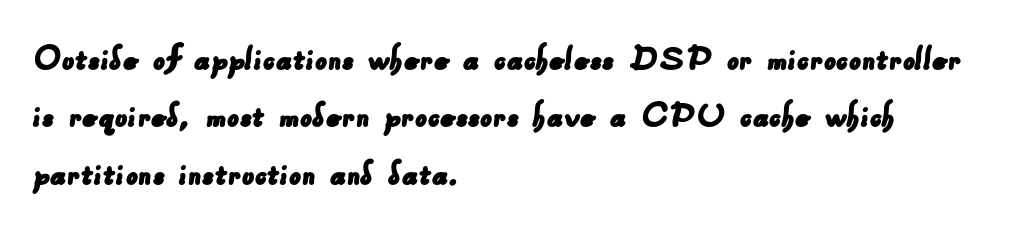
{"serif": "no", "width": "normal", "stroke_contrast": "low", "x_height": "small", "monospaced": "no", "underline": "no", "align": "left", "line_spacing": "normal", "line_spacing_ratio": 1.51, "letter_spacing": "normal", "letter_spacing_em": 0.0, "glyph_px": 38}
